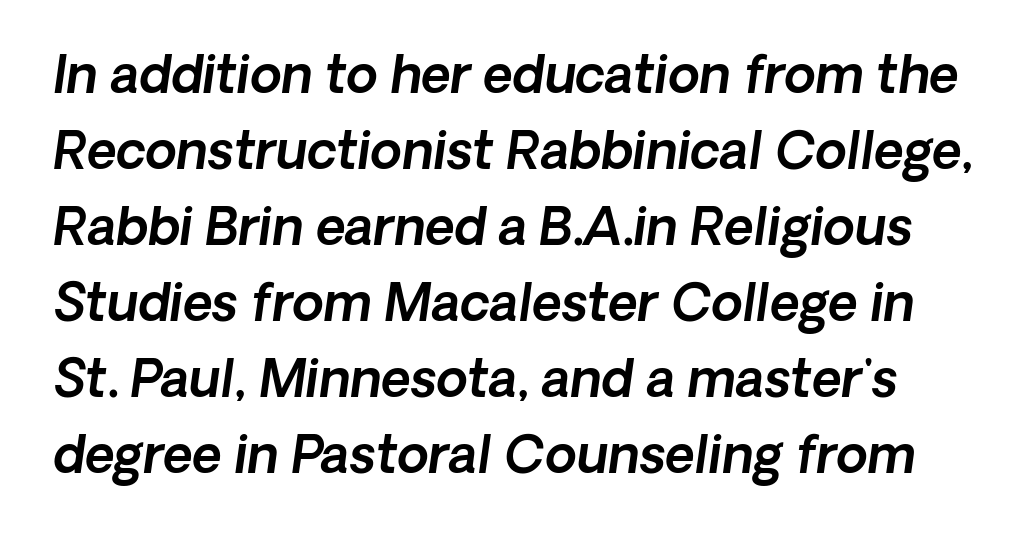
Q: Is the text italic (slanted)? A: Yes, it leans right by about 8 degrees.
Q: Is the text underlined? A: No.
Q: Is the spacing between letters normal or unusually wide? A: Normal.
Q: Is the spacing between lines tight, normal or loose? A: Normal.
Q: Width (condensed, normal, or wide)? A: Normal.
Q: x-height? A: Medium.
Q: Monospaced? A: No.
